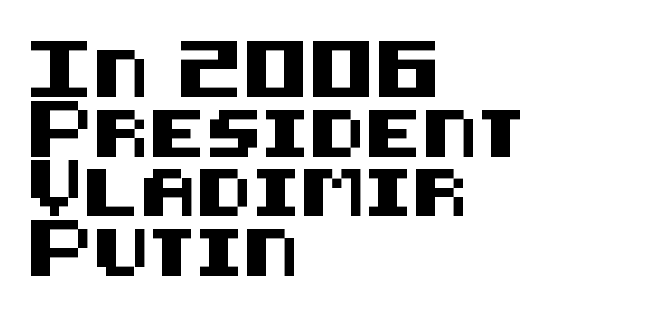
The image shows 47 px sans-serif type, upright; set left-aligned, normal line spacing (1.27x), normal letter spacing, not underlined; medium stroke contrast and a large x-height.
